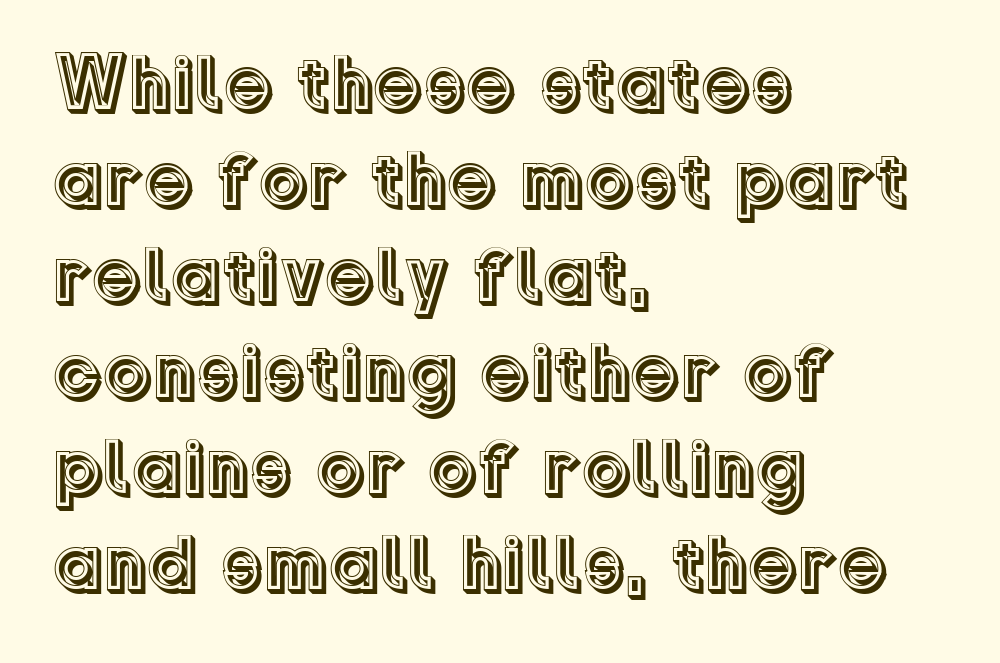
Q: Is the text italic (slanted)? A: No, it is upright.
Q: Is the text underlined? A: No.
Q: How is the paragraph aligned? A: Left-aligned.
Q: Is the spacing between letters normal or unusually wide? A: Normal.
Q: Width (condensed, normal, or wide)? A: Normal.
Q: x-height? A: Medium.
Q: Monospaced? A: No.
